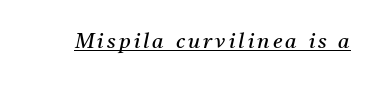
This rendering features underlined lettering. This reads as an unemphasized weight, regular at the heaviest. Observe the lean: these are italic letterforms.
